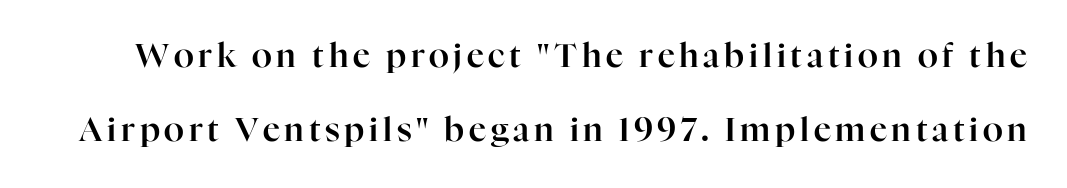
{"serif": "yes", "italic": "no", "width": "normal", "stroke_contrast": "high", "x_height": "medium", "monospaced": "no", "underline": "no", "line_spacing": "loose", "line_spacing_ratio": 2.23, "glyph_px": 33}
